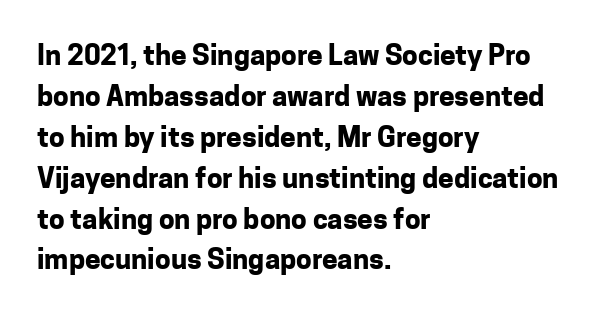
{"serif": "no", "italic": "no", "bold": "yes", "weight": "bold", "width": "normal", "stroke_contrast": "low", "x_height": "medium", "monospaced": "no", "underline": "no", "align": "left", "line_spacing": "normal", "line_spacing_ratio": 1.46, "letter_spacing": "normal", "letter_spacing_em": 0.0, "glyph_px": 28}
